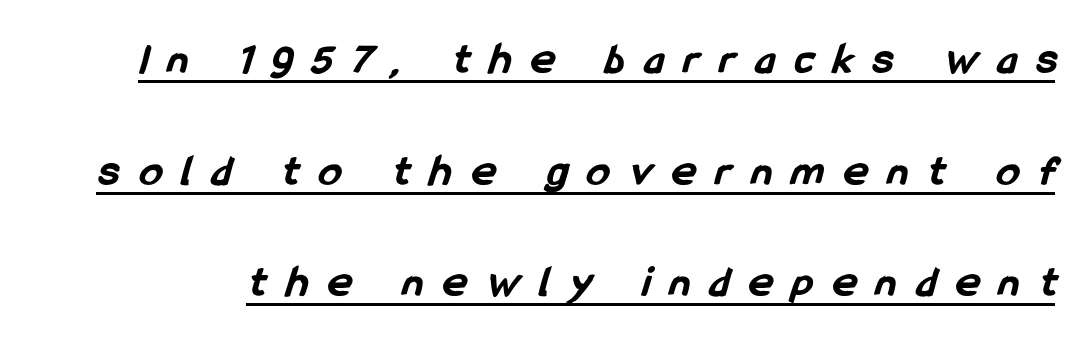
The image shows 45 px bold, condensed sans-serif type; set loose line spacing (2.48x), unusually wide letter spacing (+0.45 em), underlined; low stroke contrast and a medium x-height.
